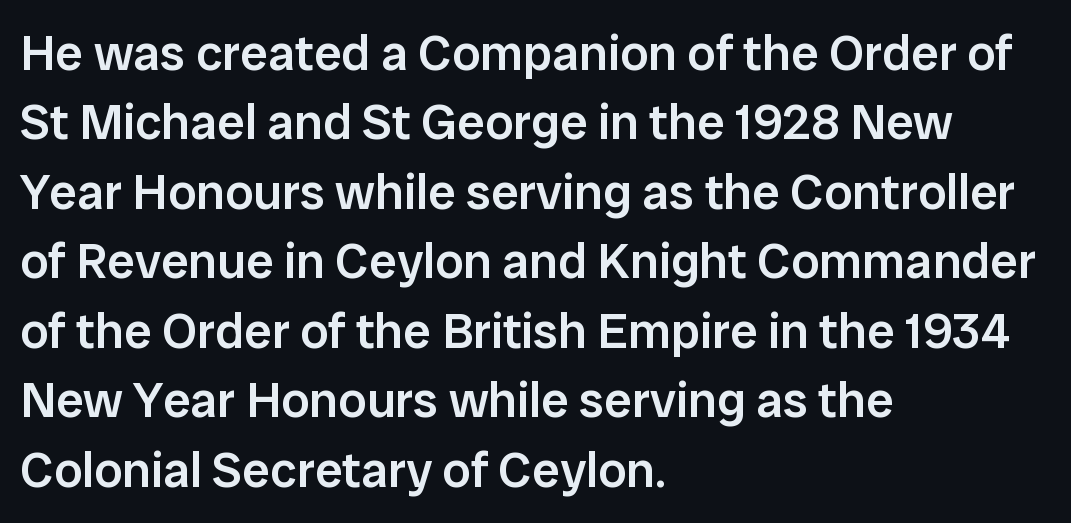
The image shows 50 px semibold sans-serif type, upright; set left-aligned, normal line spacing (1.39x), normal letter spacing, not underlined; low stroke contrast and a medium x-height.
